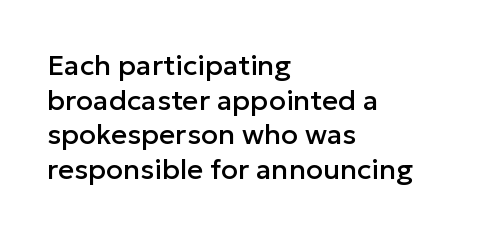
Q: Is the text italic (slanted)? A: No, it is upright.
Q: Is the typeface a serif or a sans-serif typeface? A: Sans-serif.
Q: Is the text underlined? A: No.
Q: How is the paragraph aligned? A: Left-aligned.
Q: Is the spacing between letters normal or unusually wide? A: Normal.
Q: Width (condensed, normal, or wide)? A: Normal.
Q: Stroke contrast? A: Low.
Q: x-height? A: Medium.
Q: Monospaced? A: No.
